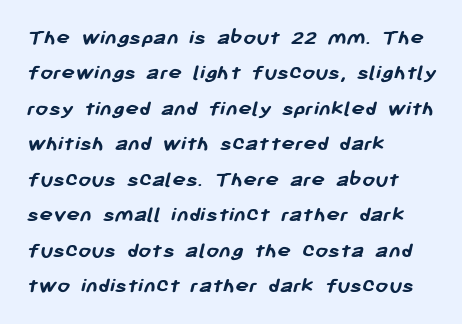
The image shows 23 px bold type; set left-aligned, normal line spacing (1.54x), normal letter spacing, not underlined.
